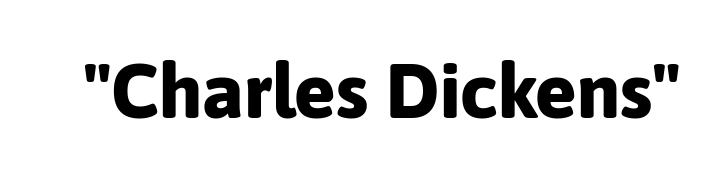
The image shows 77 px bold sans-serif type, upright; set normal letter spacing, not underlined; low stroke contrast and a medium x-height.
